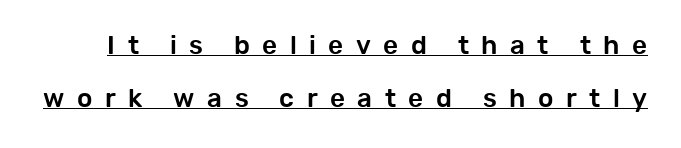
The image shows 26 px text type, upright; set loose line spacing (2.04x), unusually wide letter spacing (+0.48 em), underlined.
